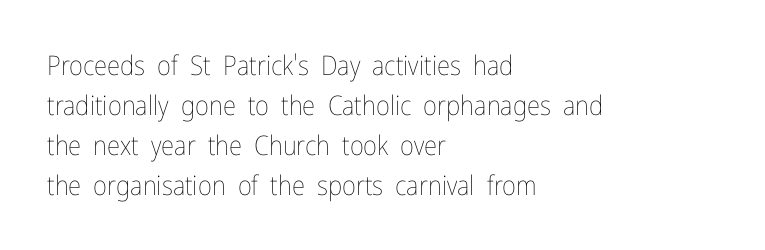
{"italic": "no", "bold": "no", "underline": "no", "align": "left", "line_spacing": "normal", "line_spacing_ratio": 1.48, "letter_spacing": "normal", "letter_spacing_em": 0.0, "glyph_px": 27}
